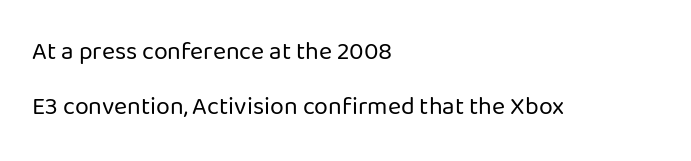
The image shows 25 px text type, upright; set left-aligned, loose line spacing (2.22x), normal letter spacing, not underlined.
